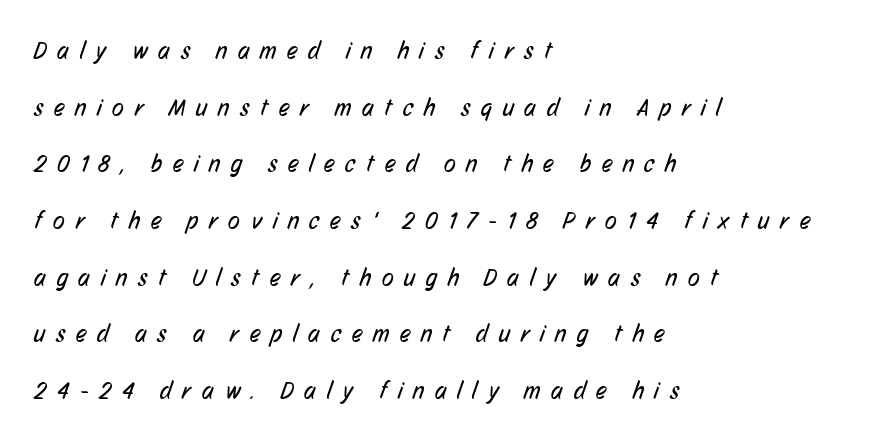
Q: Is the text bold? A: No.
Q: Is the text underlined? A: No.
Q: How is the paragraph aligned? A: Left-aligned.
Q: Is the spacing between letters normal or unusually wide? A: Unusually wide.
Q: Is the spacing between lines tight, normal or loose? A: Loose.
